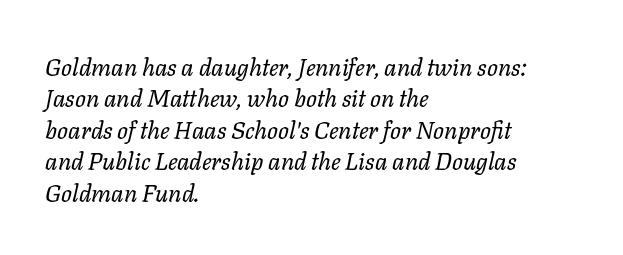
{"italic": "yes", "lean": "right", "slant_degrees": 11, "bold": "no", "underline": "no", "align": "left", "line_spacing": "normal", "line_spacing_ratio": 1.31, "letter_spacing": "normal", "letter_spacing_em": 0.0, "glyph_px": 24}
